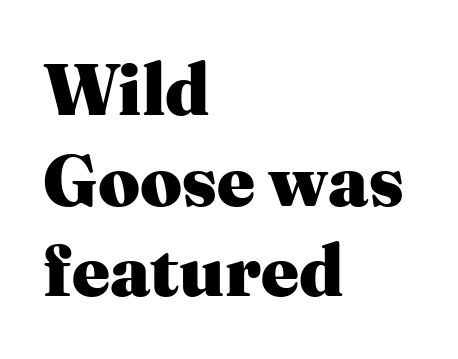
The image shows 73 px heavy serif type, upright; set left-aligned, line spacing 1.24x, normal letter spacing, not underlined; medium stroke contrast and a medium x-height.
